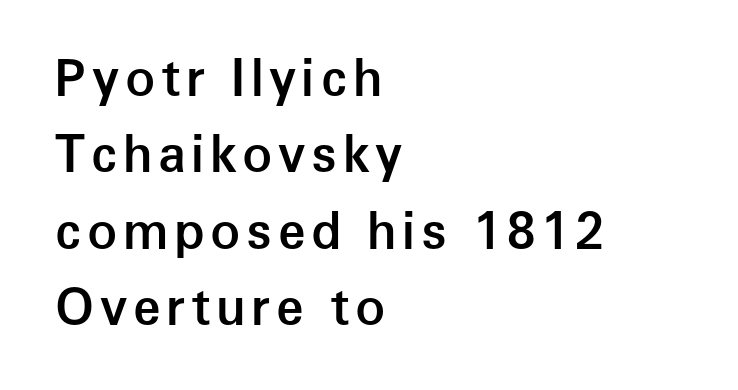
The image shows 50 px semibold sans-serif type, upright; set left-aligned, normal line spacing (1.53x), not underlined; low stroke contrast and a medium x-height.
